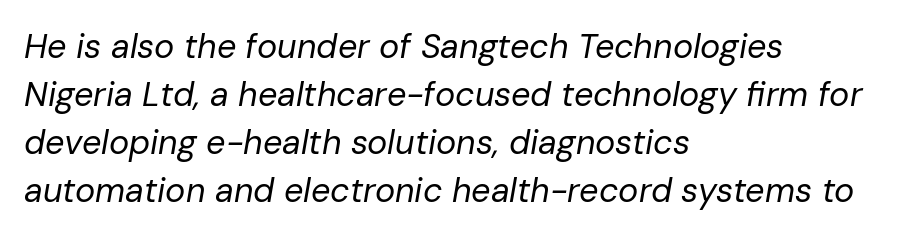
A typesetter would mark this as italic. Only glyphs here, with clear space below each row. What stands out about the letter spacing? Nothing — it is the standard amount. The rendering uses natural spacing where letterforms have individual widths. The line-height multiplier appears to be the usual default.
